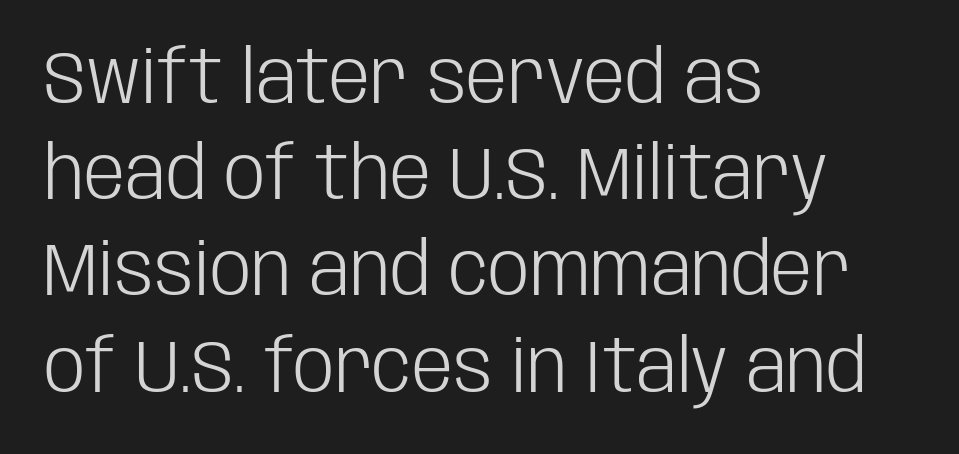
A typesetter would mark this as roman, not italic. Does extra space separate the letters? No, they use regular spacing. Rows of type keep a routine distance in the vertical direction. Proportional: the letters do not fall into vertical columns. A sans-serif font was chosen for this passage. The lines are quadded left.
